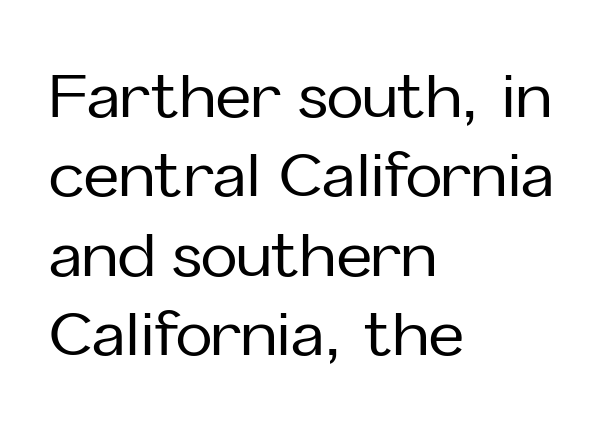
The image shows 61 px sans-serif type, upright; set left-aligned, normal line spacing (1.3x), normal letter spacing, not underlined; low stroke contrast and a medium x-height.
